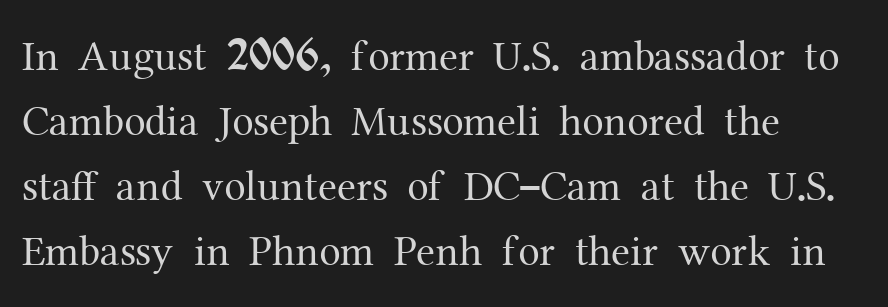
{"serif": "yes", "italic": "no", "bold": "no", "weight": "regular", "width": "normal", "stroke_contrast": "medium", "x_height": "medium", "monospaced": "no", "underline": "no", "align": "left", "line_spacing": "normal", "line_spacing_ratio": 1.51, "letter_spacing": "normal", "letter_spacing_em": 0.0, "glyph_px": 43}
